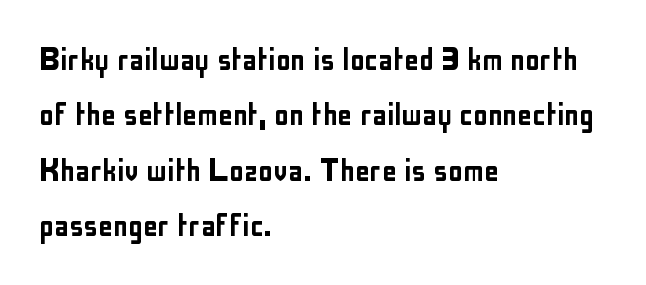
The image shows 37 px condensed sans-serif type, upright; set left-aligned, normal line spacing (1.5x), normal letter spacing, not underlined; low stroke contrast and a medium x-height.
